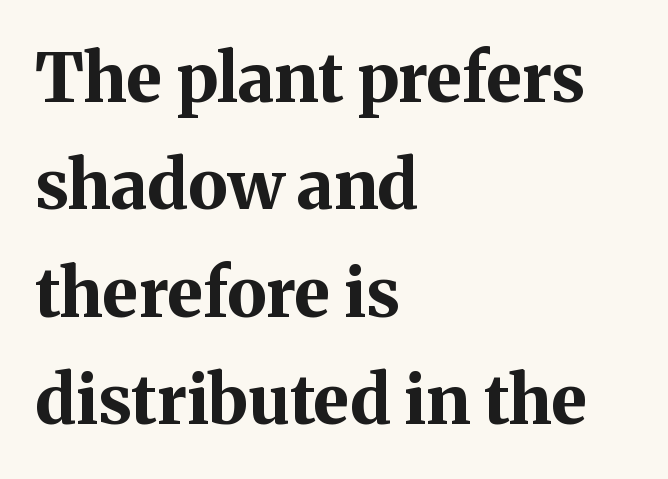
These lines carry a lot of weight — the face is fully bold. Is this a fixed-width face? No — the glyphs have proportional, varying widths. In terms of posture, this sample is upright. Nobody touched the tracking dial on this one. The block of text has a typical density, with ordinary space between rows. The string is rendered with underlining switched off.
